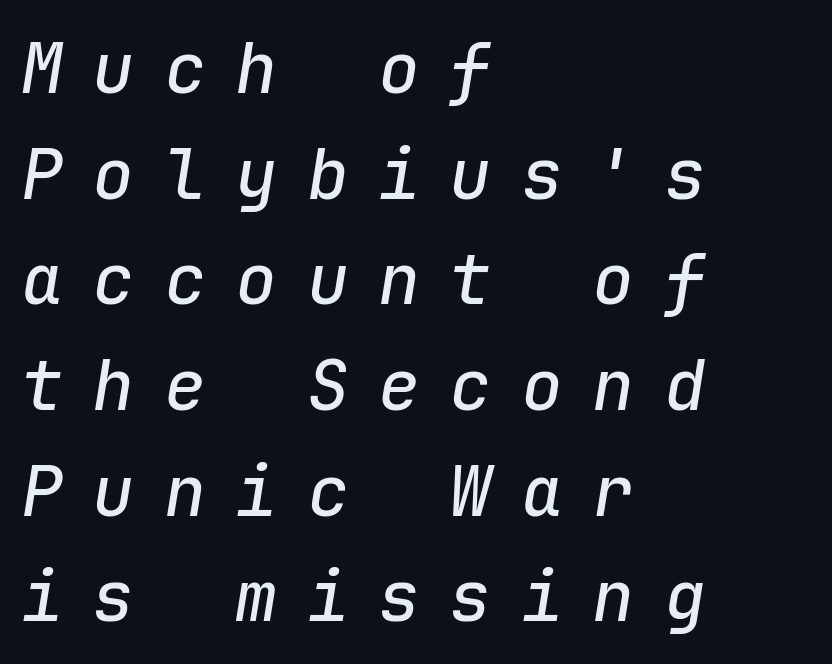
{"italic": "yes", "lean": "right", "slant_degrees": 9, "width": "normal", "stroke_contrast": "low", "x_height": "medium", "monospaced": "yes", "underline": "no", "align": "left", "line_spacing": "normal", "line_spacing_ratio": 1.51, "letter_spacing": "wide", "letter_spacing_em": 0.42, "glyph_px": 70}
